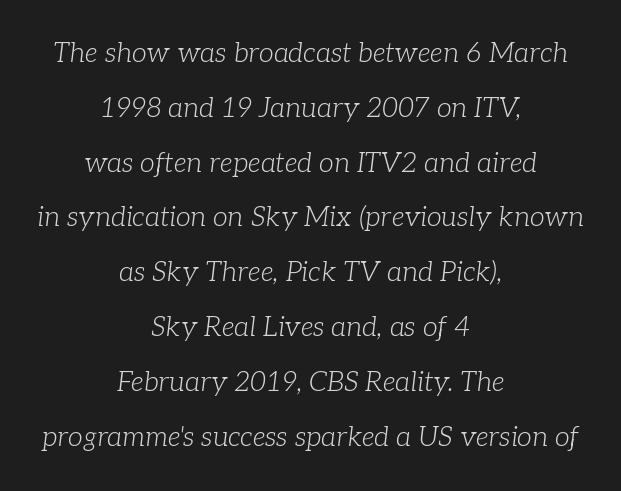
You could fit nearly another row in the gap between these rows. Typeset on center — no edge is straight. Does extra space separate the letters? No, they use regular spacing. The specimen omits any rule beneath the text block's lines. An italicized treatment has been applied to the whole sample. Heaviness? Minimal to ordinary, like unemphasized prose.
